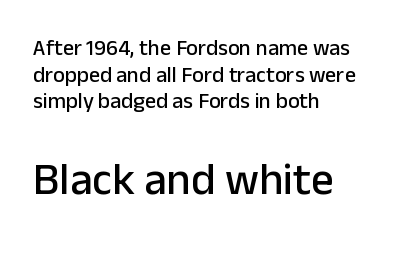
Unlike a traditional serif, this face leaves its strokes unadorned. Inter-character spacing is left at the font's built-in metrics. The later block is typeset at a bigger size than the earlier block. This rendering uses left alignment, leaving the right contour irregular. Nobody drew a line under any word here.
